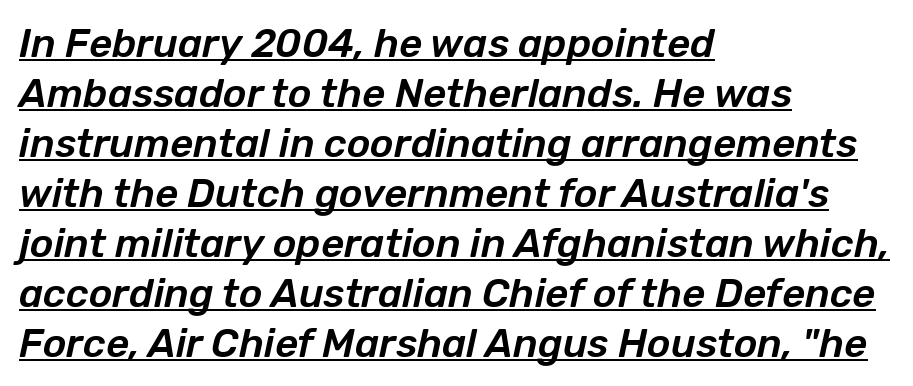
Slanted lettering throughout. Teacher's note: observe the even left margin — that is flush-left alignment. These lines are rendered in a variable-pitch font. A rule runs beneath these lines of type. The letters sit at their default tracking, neither squeezed nor spread. In terms of leading, this rendering sits right in the middle.
